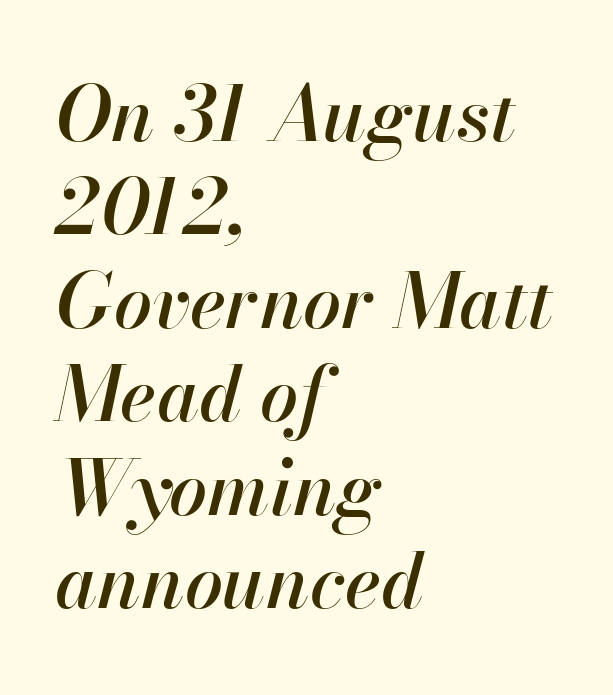
The image shows 76 px text type, italic (leaning right); set left-aligned, line spacing 1.23x, normal letter spacing, not underlined; high stroke contrast and a small x-height.
